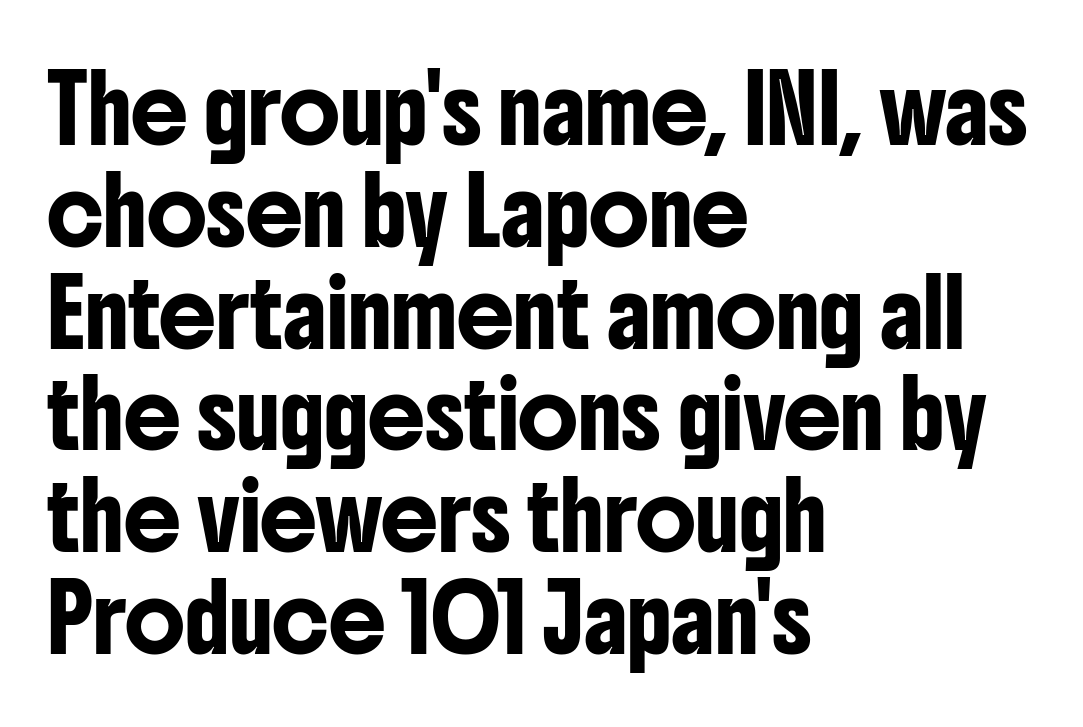
Vertical spacing — default. Underlining? Definitely not there. Nothing unusual about the tracking: characters are spaced as the font intends. Nothing sits at the stroke ends, so this counts as sans-serif. Rendered with straight, roman letterforms. Character widths vary here, with narrow letters taking less room than wide ones.
